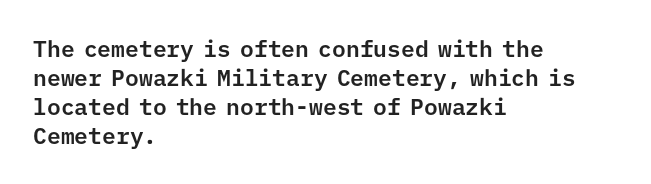
Q: Is the text italic (slanted)? A: No, it is upright.
Q: Is the text underlined? A: No.
Q: How is the paragraph aligned? A: Left-aligned.
Q: Is the spacing between letters normal or unusually wide? A: Normal.
Q: Is the spacing between lines tight, normal or loose? A: Normal.
